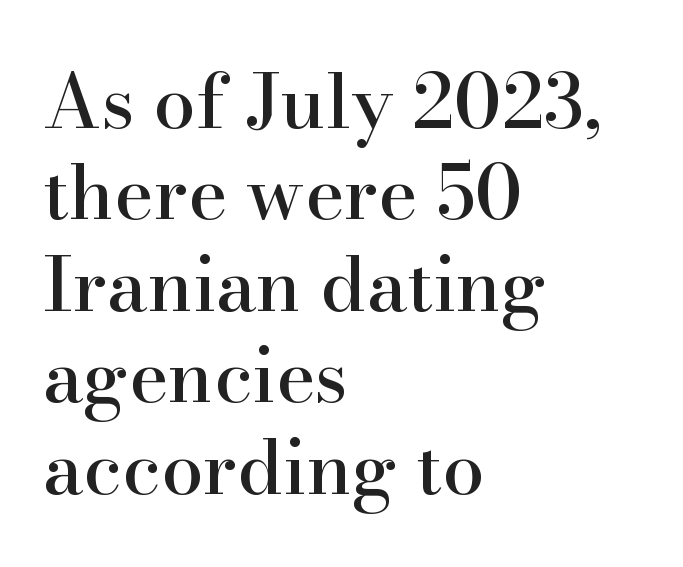
Q: Is the text italic (slanted)? A: No, it is upright.
Q: Is the typeface a serif or a sans-serif typeface? A: Serif.
Q: Is the text underlined? A: No.
Q: How is the paragraph aligned? A: Left-aligned.
Q: Is the spacing between letters normal or unusually wide? A: Normal.
Q: Width (condensed, normal, or wide)? A: Normal.
Q: Stroke contrast? A: High.
Q: x-height? A: Small.
Q: Monospaced? A: No.
